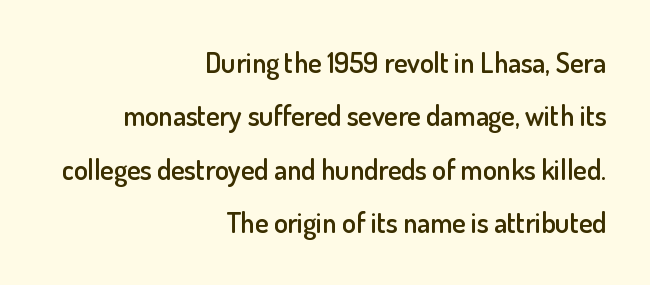
These lines keep a tight, regular rhythm from letter to letter. This is moderately heavy type, rendered in semibold. A bare baseline throughout the passage. The letters stand straight up with perfectly vertical stems. A great deal of white space separates one row of letters from the next.
